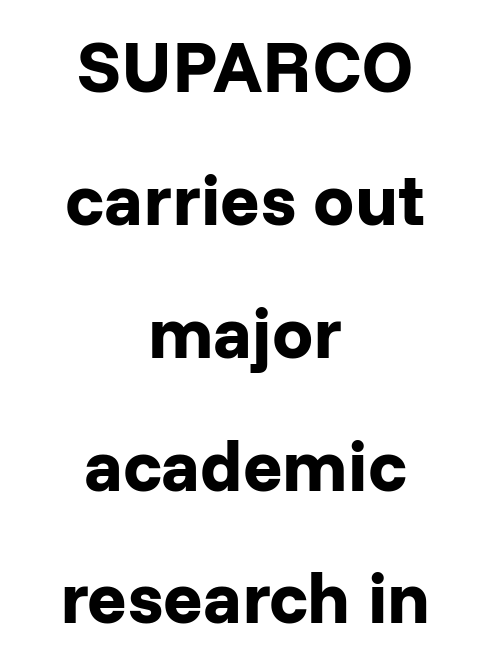
The image shows 73 px bold sans-serif type, upright; set centered, line spacing 1.82x, normal letter spacing, not underlined; low stroke contrast and a medium x-height.
